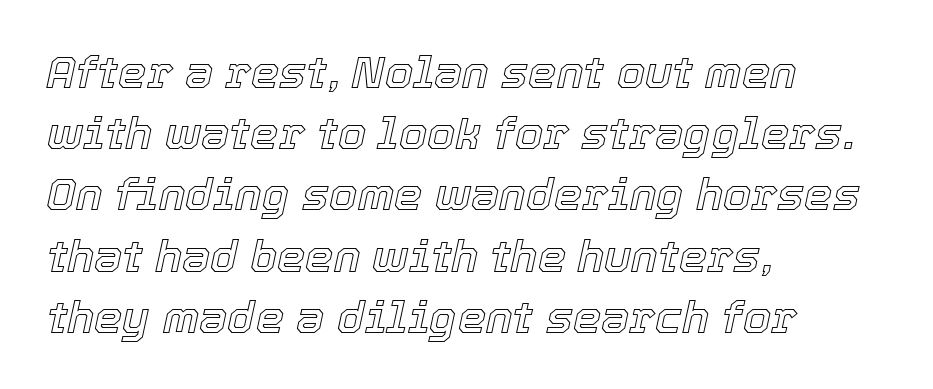
{"italic": "yes", "lean": "right", "slant_degrees": 12, "width": "normal", "x_height": "medium", "monospaced": "no", "underline": "no", "align": "left", "line_spacing": "normal", "line_spacing_ratio": 1.36, "letter_spacing": "normal", "letter_spacing_em": 0.0, "glyph_px": 45}
